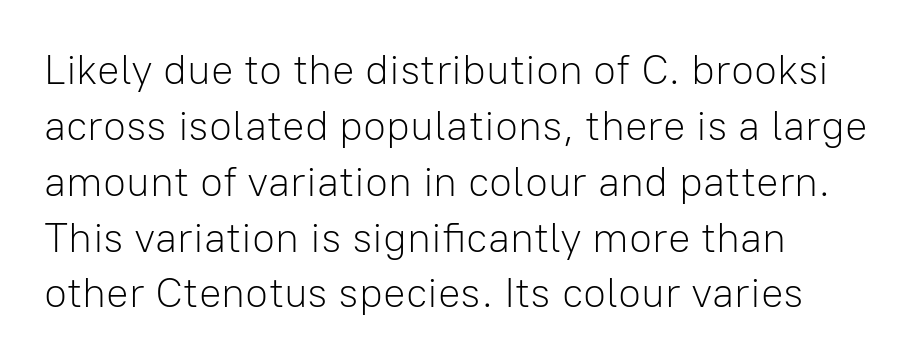
Q: Is the text bold? A: No.
Q: Is the text italic (slanted)? A: No, it is upright.
Q: Is the typeface a serif or a sans-serif typeface? A: Sans-serif.
Q: Is the text underlined? A: No.
Q: How is the paragraph aligned? A: Left-aligned.
Q: Is the spacing between letters normal or unusually wide? A: Normal.
Q: Is the spacing between lines tight, normal or loose? A: Normal.
Q: Width (condensed, normal, or wide)? A: Normal.
Q: Stroke contrast? A: Low.
Q: x-height? A: Medium.
Q: Monospaced? A: No.
